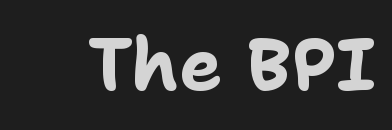
{"serif": "no", "italic": "no", "bold": "yes", "weight": "bold", "width": "normal", "stroke_contrast": "low", "x_height": "medium", "monospaced": "no", "underline": "no", "letter_spacing": "normal", "letter_spacing_em": 0.0, "glyph_px": 72}
